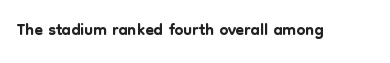
If you drew a line through each stem, it would be perfectly vertical. Characters follow at the spacing the type designer built in. The words here are not underlined.
